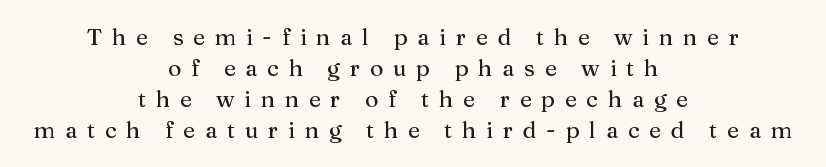
Q: Is the text italic (slanted)? A: No, it is upright.
Q: Is the text underlined? A: No.
Q: How is the paragraph aligned? A: Centered.
Q: Is the spacing between letters normal or unusually wide? A: Unusually wide.
Q: Is the spacing between lines tight, normal or loose? A: Normal.
